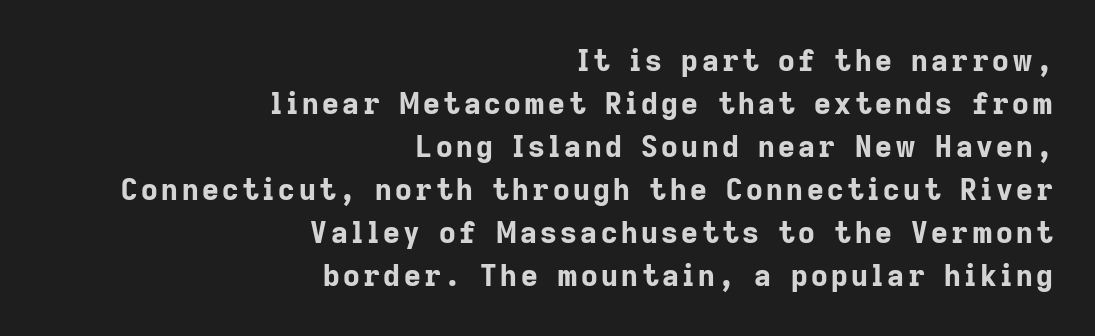
The ragged edge is on the left, which tells us the setting is flush right. This sample uses an upright cut, with every glyph sitting square on the baseline. The face used here is proportionally spaced, like ordinary book or web type. In terms of leading, this rendering sits right in the middle. Has an underline been added? It has not. Stroke terminals: plain, sans-serif.
